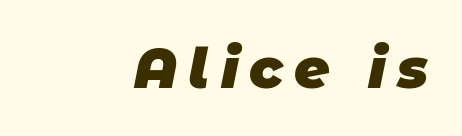
Note the varied advance widths — an 'i' is clearly narrower than an 'm'. The space beneath each line is pristine and unruled. The passage shown is emphatically bold. Regarding serifs, this sample does without them. In terms of letterspacing, this is a distinctly airy, spread setting. This sample is right-justified, so line beginnings fall wherever the words allow.
